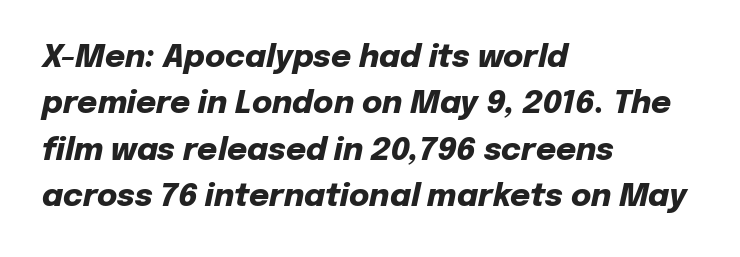
{"italic": "yes", "lean": "right", "slant_degrees": 12, "bold": "yes", "weight": "heavy", "width": "normal", "stroke_contrast": "low", "x_height": "medium", "monospaced": "no", "underline": "no", "align": "left", "line_spacing": "normal", "line_spacing_ratio": 1.5, "letter_spacing": "normal", "letter_spacing_em": 0.0, "glyph_px": 31}
